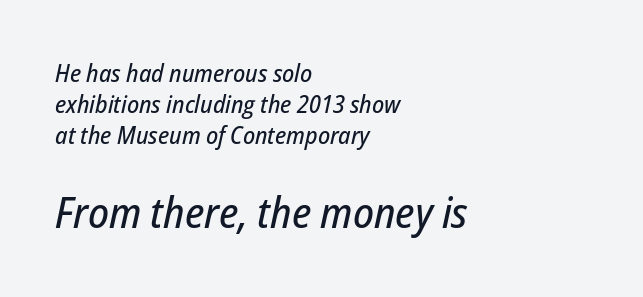
{"italic": "yes", "lean": "right", "slant_degrees": 12, "width": "condensed", "stroke_contrast": "low", "x_height": "medium", "monospaced": "no", "underline": "no", "align": "left", "line_spacing_ratio": 1.24, "letter_spacing": "normal", "letter_spacing_em": 0.0, "larger_block": "second", "size_ratio": 1.72, "glyph_px": 43}
